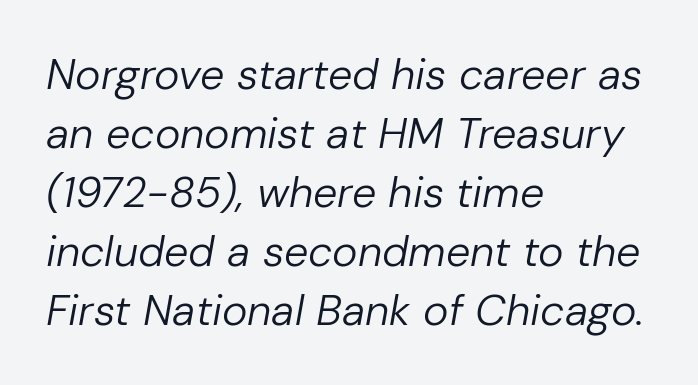
{"italic": "yes", "lean": "right", "slant_degrees": 10, "bold": "no", "weight": "regular", "width": "normal", "stroke_contrast": "low", "x_height": "medium", "monospaced": "no", "underline": "no", "align": "left", "line_spacing": "normal", "line_spacing_ratio": 1.37, "letter_spacing": "normal", "letter_spacing_em": 0.0, "glyph_px": 43}
